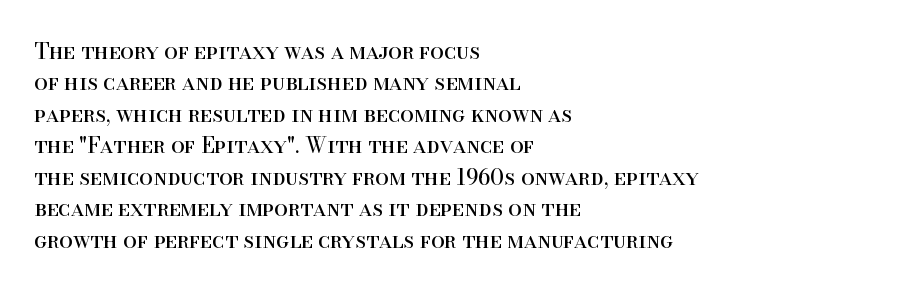
Q: Is the text bold? A: No.
Q: Is the text italic (slanted)? A: No, it is upright.
Q: Is the text underlined? A: No.
Q: How is the paragraph aligned? A: Left-aligned.
Q: Is the spacing between letters normal or unusually wide? A: Normal.
Q: Is the spacing between lines tight, normal or loose? A: Normal.
